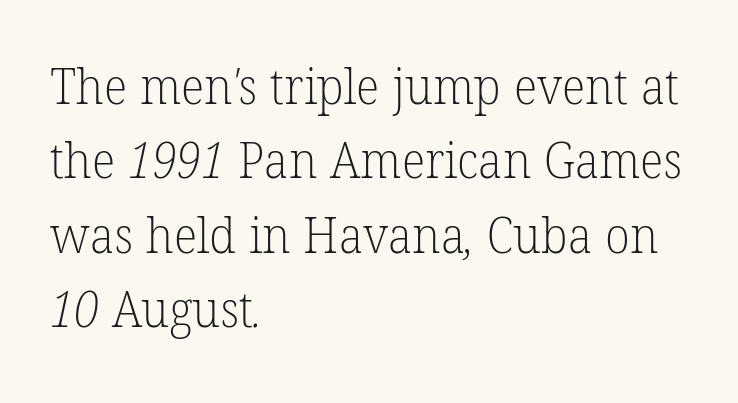
Q: Is the text bold? A: No.
Q: Is the typeface a serif or a sans-serif typeface? A: Serif.
Q: Is the text underlined? A: No.
Q: How is the paragraph aligned? A: Left-aligned.
Q: Is the spacing between letters normal or unusually wide? A: Normal.
Q: Is the spacing between lines tight, normal or loose? A: Normal.
Q: Width (condensed, normal, or wide)? A: Normal.
Q: Stroke contrast? A: Low.
Q: x-height? A: Medium.
Q: Monospaced? A: No.
